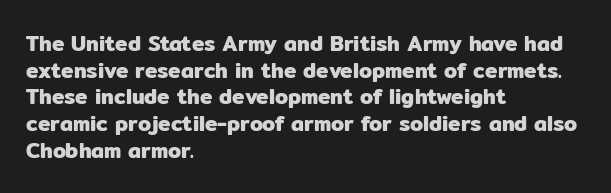
The image shows 21 px text type, upright; set left-aligned, normal line spacing (1.27x), normal letter spacing, not underlined.
